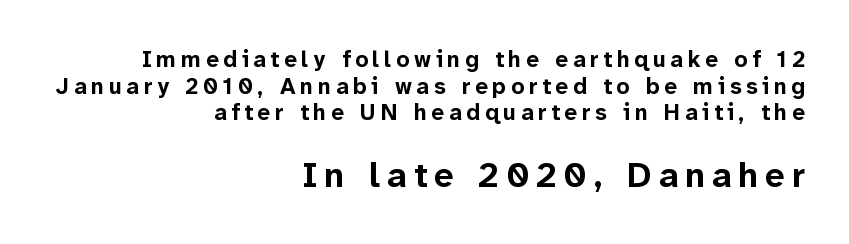
{"serif": "no", "italic": "no", "bold": "yes", "weight": "bold", "width": "normal", "stroke_contrast": "low", "x_height": "medium", "monospaced": "no", "underline": "no", "align": "right", "line_spacing_ratio": 1.16, "letter_spacing": "wide", "letter_spacing_em": 0.2, "larger_block": "second", "size_ratio": 1.52, "glyph_px": 35}
